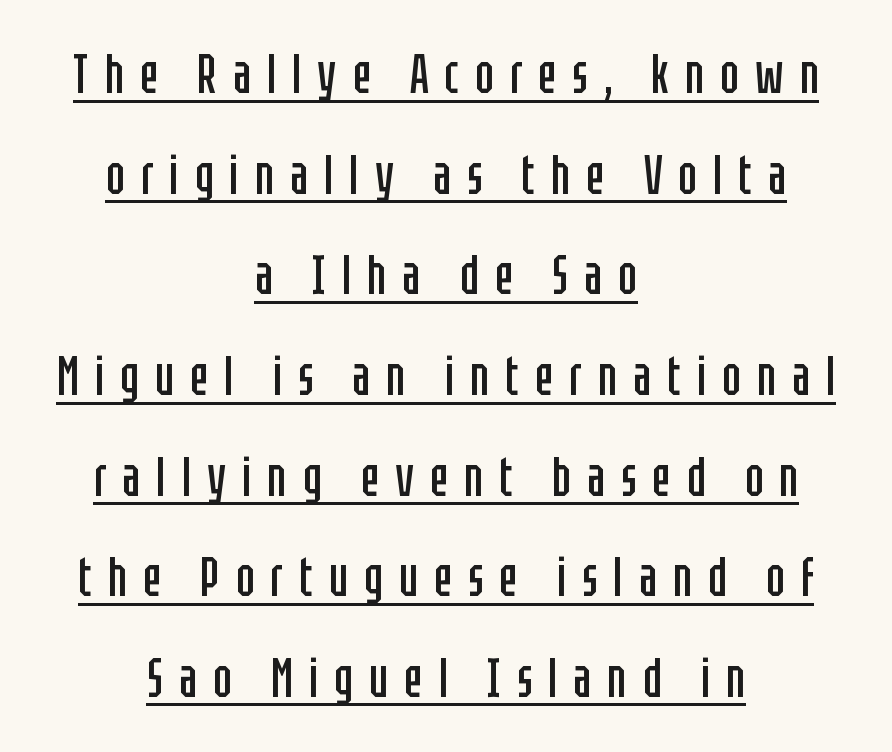
{"serif": "no", "italic": "no", "bold": "no", "weight": "regular", "width": "condensed", "stroke_contrast": "low", "x_height": "large", "monospaced": "no", "underline": "yes", "align": "center", "line_spacing_ratio": 1.83, "letter_spacing": "wide", "letter_spacing_em": 0.29, "glyph_px": 55}
